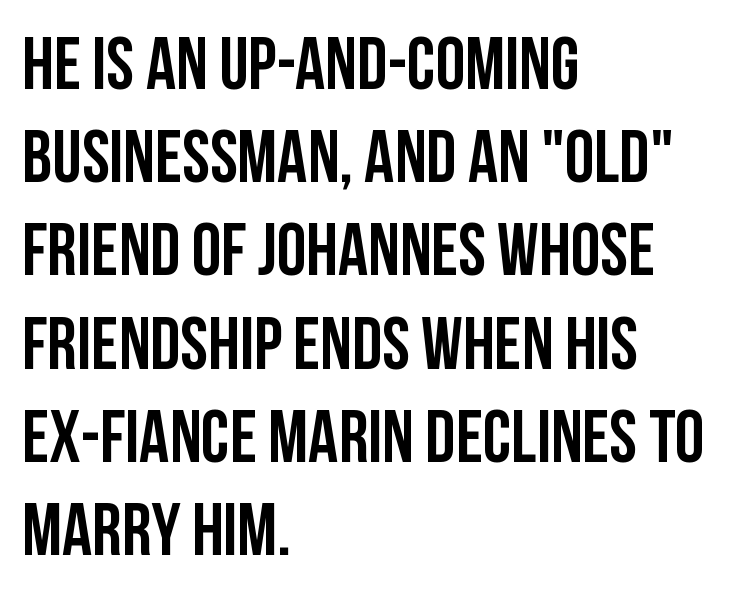
These lines were composed using upright roman letters. These lines are rendered in a variable-pitch font. These lines stack with their left ends in a neat column. Type without underlining. This is sans-serif lettering, the kind often seen on screens and signage.
